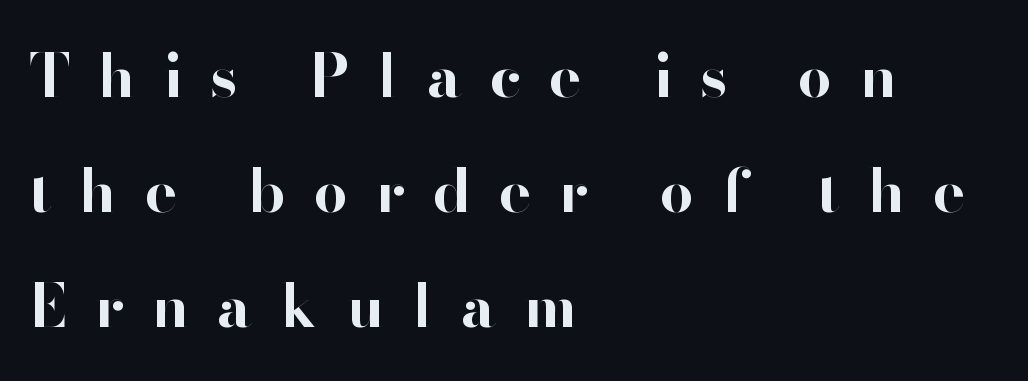
The face used here is proportionally spaced, like ordinary book or web type. Every stem runs plumb, perpendicular to the baseline. This sample uses a sans-serif face. Reading down the block, your eye returns to a fixed left position each line. I'd describe the lettering as bold — thick and assertive. The face used here is rendered with a markedly widened letterfit.
